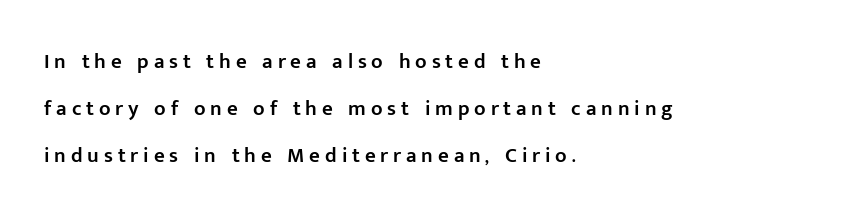
Q: Is the text bold? A: Semi-bold.
Q: Is the text italic (slanted)? A: No, it is upright.
Q: Is the text underlined? A: No.
Q: How is the paragraph aligned? A: Left-aligned.
Q: Is the spacing between letters normal or unusually wide? A: Unusually wide.
Q: Is the spacing between lines tight, normal or loose? A: Loose.
